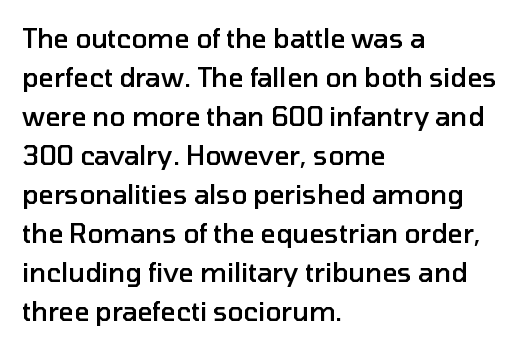
The image shows 26 px text type, upright; set left-aligned, normal line spacing (1.5x), normal letter spacing, not underlined.
